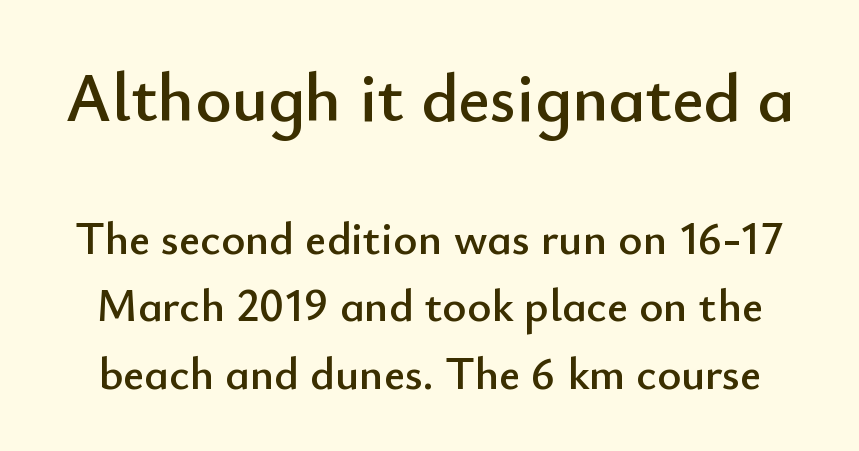
The foot of each line stays bare and open. A typesetter would call this zero additional tracking. Compare the two chunks: the upper has the greater cap height. What kind of face is this? One without serifs — a sans. These lines are rendered in a variable-pitch font. Each new line begins a customary step beneath the previous one.
